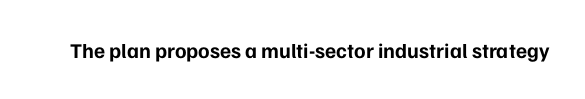
Q: Is the text bold? A: Yes.
Q: Is the text italic (slanted)? A: No, it is upright.
Q: Is the text underlined? A: No.
Q: Is the spacing between letters normal or unusually wide? A: Normal.
